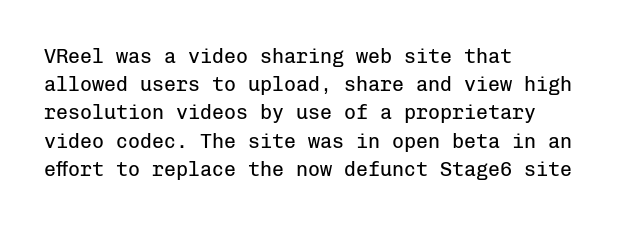
{"italic": "no", "bold": "no", "underline": "no", "align": "left", "line_spacing": "normal", "line_spacing_ratio": 1.41, "letter_spacing": "normal", "letter_spacing_em": 0.0, "glyph_px": 20}
